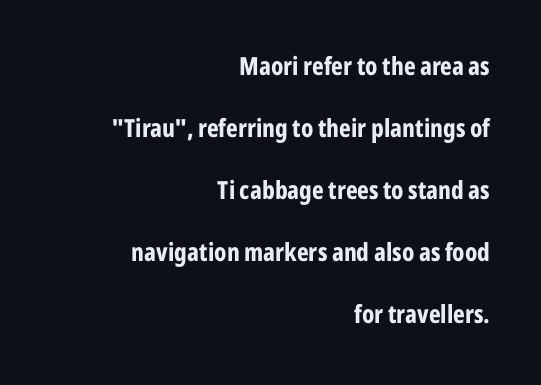
The letters stand upright; this is a roman face. The gap between lines stays unmarked. One-word summary of the alignment: right. Airy leading.
